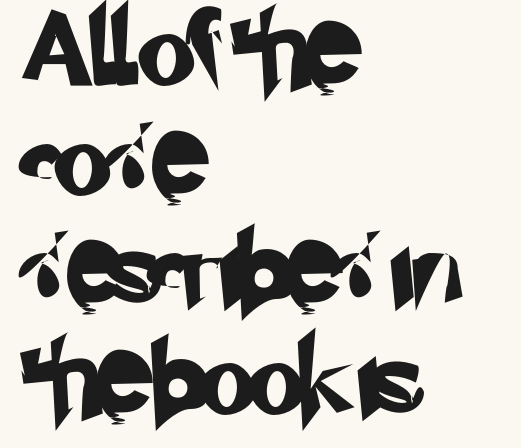
Q: Is the typeface a serif or a sans-serif typeface? A: Sans-serif.
Q: Is the text underlined? A: No.
Q: How is the paragraph aligned? A: Left-aligned.
Q: Is the spacing between letters normal or unusually wide? A: Normal.
Q: Is the spacing between lines tight, normal or loose? A: Normal.
Q: Width (condensed, normal, or wide)? A: Normal.
Q: Stroke contrast? A: Low.
Q: x-height? A: Small.
Q: Monospaced? A: No.
